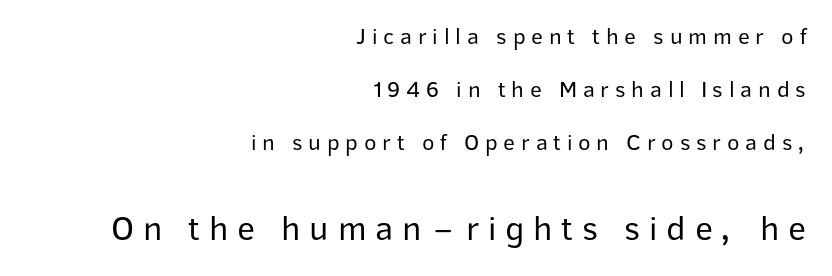
Q: Is the text bold? A: No.
Q: Is the text italic (slanted)? A: No, it is upright.
Q: Is the typeface a serif or a sans-serif typeface? A: Sans-serif.
Q: Is the text underlined? A: No.
Q: How is the paragraph aligned? A: Right-aligned.
Q: Is the spacing between letters normal or unusually wide? A: Unusually wide.
Q: Is the spacing between lines tight, normal or loose? A: Loose.
Q: Which block of text is set in a larger size, the first (top) or the second (bottom)? A: The second (bottom) one.
Q: Width (condensed, normal, or wide)? A: Normal.
Q: Stroke contrast? A: Low.
Q: x-height? A: Medium.
Q: Monospaced? A: No.
